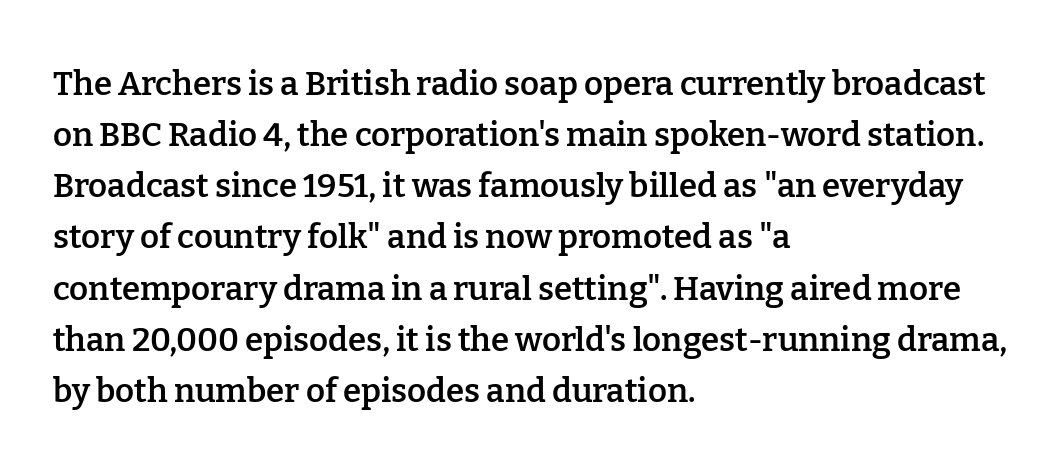
{"serif": "yes", "italic": "no", "bold": "semi", "weight": "semibold", "width": "normal", "stroke_contrast": "low", "x_height": "medium", "monospaced": "no", "underline": "no", "align": "left", "line_spacing": "normal", "line_spacing_ratio": 1.55, "letter_spacing": "normal", "letter_spacing_em": 0.0, "glyph_px": 33}
